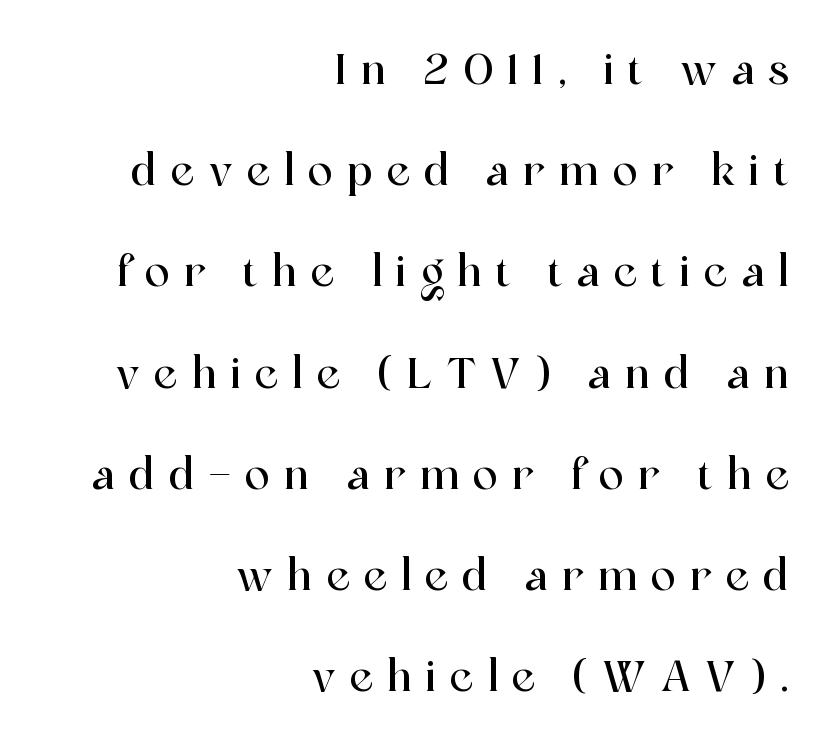
The image shows 42 px serif type, upright; set right-aligned, loose line spacing (2.41x), unusually wide letter spacing (+0.33 em), not underlined; a medium x-height.
